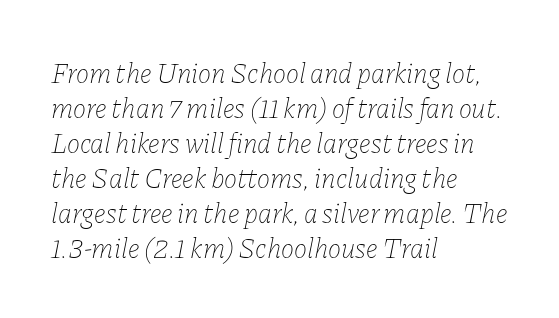
The image shows 28 px thin type, italic (leaning right); set left-aligned, normal line spacing (1.25x), normal letter spacing, not underlined; low stroke contrast and a medium x-height.
